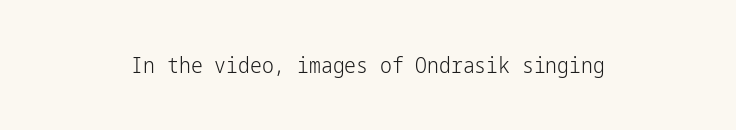
The image shows 21 px text type, upright; set centered, normal letter spacing, not underlined.
